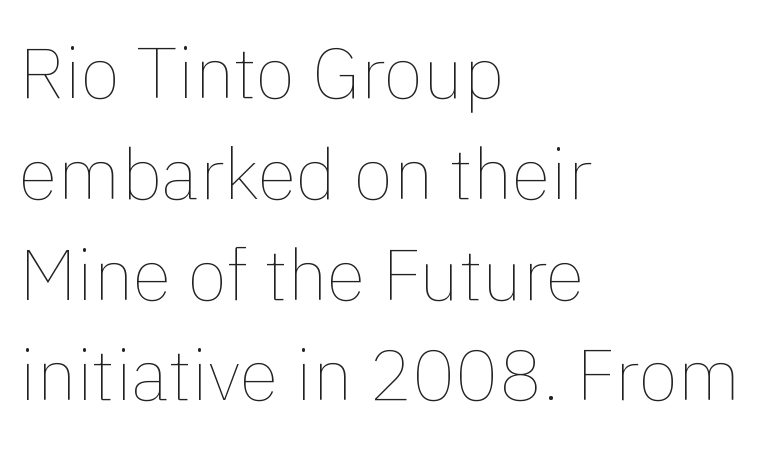
The image shows 72 px thin type, upright; set left-aligned, normal line spacing (1.4x), normal letter spacing, not underlined; low stroke contrast and a medium x-height.
